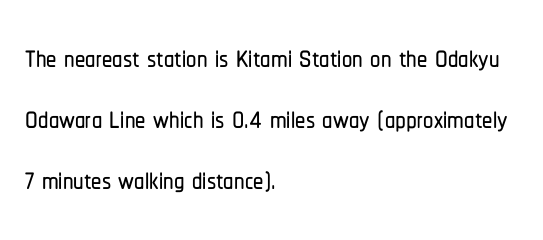
Q: Is the text italic (slanted)? A: No, it is upright.
Q: Is the typeface a serif or a sans-serif typeface? A: Sans-serif.
Q: Is the text underlined? A: No.
Q: How is the paragraph aligned? A: Left-aligned.
Q: Is the spacing between letters normal or unusually wide? A: Normal.
Q: Is the spacing between lines tight, normal or loose? A: Normal.
Q: Width (condensed, normal, or wide)? A: Condensed.
Q: Stroke contrast? A: Low.
Q: x-height? A: Medium.
Q: Monospaced? A: No.
